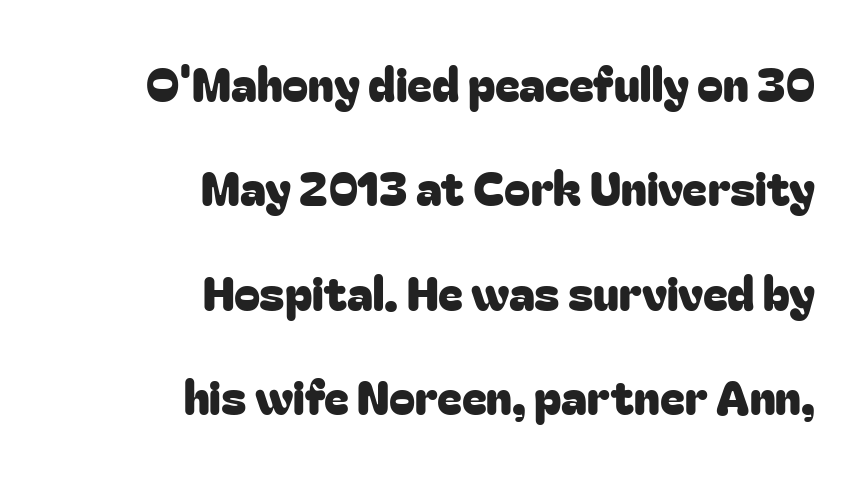
{"serif": "no", "italic": "no", "width": "normal", "stroke_contrast": "low", "x_height": "medium", "monospaced": "no", "underline": "no", "align": "right", "line_spacing": "loose", "line_spacing_ratio": 2.22, "letter_spacing": "normal", "letter_spacing_em": 0.0, "glyph_px": 47}
